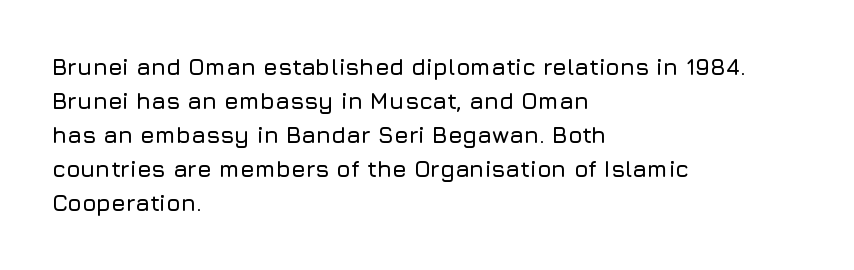
Clear beneath every line of the passage. Notice how descenders clear the ascenders below comfortably — that's standard leading. In terms of letterspacing, this is plain default setting. The lettering stays uniformly vertical, giving the passage a roman look. The lines in this sample share a left origin and differ only in where they stop.
